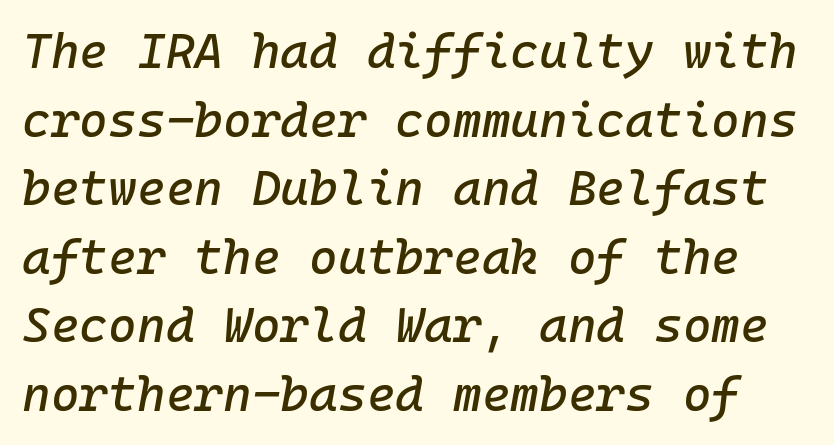
Q: Is the text italic (slanted)? A: Yes, it leans right by about 10 degrees.
Q: Is the text underlined? A: No.
Q: Is the spacing between letters normal or unusually wide? A: Normal.
Q: Is the spacing between lines tight, normal or loose? A: Normal.
Q: Width (condensed, normal, or wide)? A: Normal.
Q: Stroke contrast? A: Low.
Q: x-height? A: Medium.
Q: Monospaced? A: Yes.
